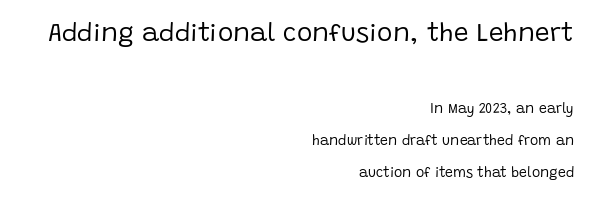
The image shows 26 px text type, upright; set right-aligned, loose line spacing (2.3x), normal letter spacing, not underlined; the first (top) block is 1.86x larger.
